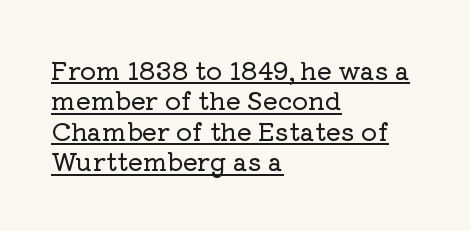
Q: Is the text italic (slanted)? A: No, it is upright.
Q: Is the text underlined? A: Yes.
Q: How is the paragraph aligned? A: Left-aligned.
Q: Is the spacing between letters normal or unusually wide? A: Normal.
